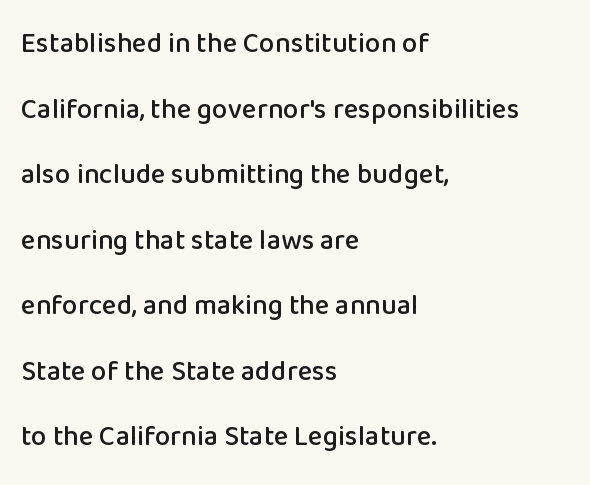
Q: Is the text italic (slanted)? A: No, it is upright.
Q: Is the typeface a serif or a sans-serif typeface? A: Sans-serif.
Q: Is the text underlined? A: No.
Q: How is the paragraph aligned? A: Left-aligned.
Q: Is the spacing between letters normal or unusually wide? A: Normal.
Q: Is the spacing between lines tight, normal or loose? A: Loose.
Q: Width (condensed, normal, or wide)? A: Normal.
Q: Stroke contrast? A: Low.
Q: x-height? A: Medium.
Q: Monospaced? A: No.
